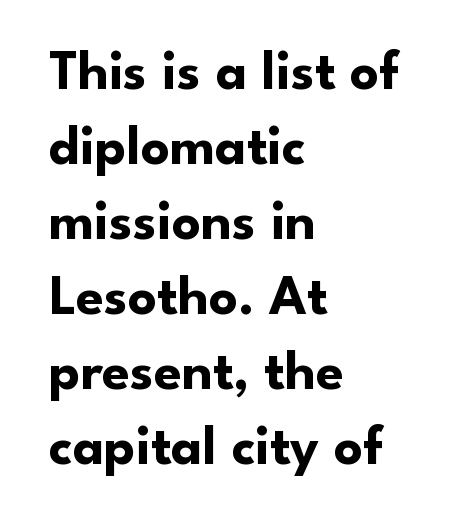
The image shows 56 px bold sans-serif type, upright; set left-aligned, normal line spacing (1.34x), normal letter spacing, not underlined; low stroke contrast and a small x-height.
